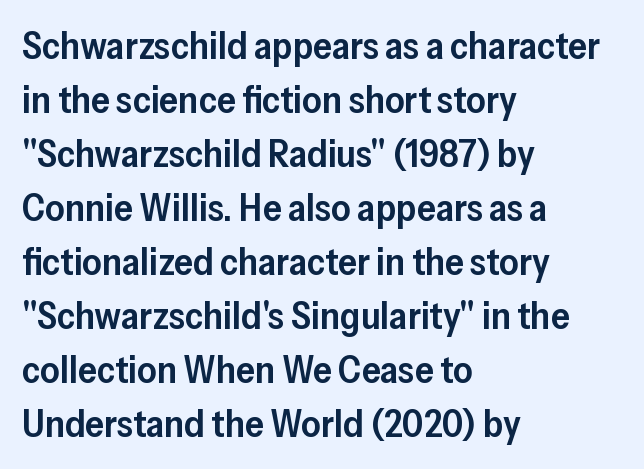
Just letters on the line, the space beneath them empty. These lines carry some extra weight — a demibold, not a full bold. Here the designer chose a conventional face with non-uniform glyph widths. Regular leading. Unlike italic type, these characters show no tilt at all. Serifs: no, the terminals of the letterforms are clean.
